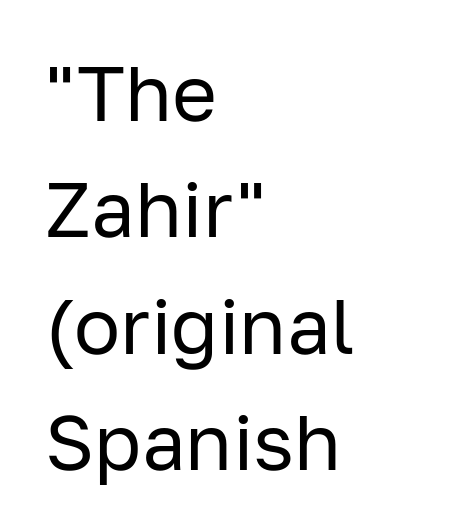
Q: Is the text bold? A: No.
Q: Is the text italic (slanted)? A: No, it is upright.
Q: Is the typeface a serif or a sans-serif typeface? A: Sans-serif.
Q: Is the text underlined? A: No.
Q: How is the paragraph aligned? A: Left-aligned.
Q: Is the spacing between letters normal or unusually wide? A: Normal.
Q: Is the spacing between lines tight, normal or loose? A: Normal.
Q: Width (condensed, normal, or wide)? A: Normal.
Q: Stroke contrast? A: Low.
Q: x-height? A: Medium.
Q: Monospaced? A: No.
